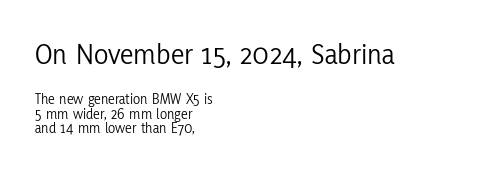
{"serif": "no", "italic": "no", "bold": "no", "weight": "light", "width": "condensed", "stroke_contrast": "low", "x_height": "medium", "monospaced": "no", "underline": "no", "align": "left", "line_spacing": "tight", "line_spacing_ratio": 0.99, "letter_spacing": "normal", "letter_spacing_em": 0.0, "larger_block": "first", "size_ratio": 2.0, "glyph_px": 30}
